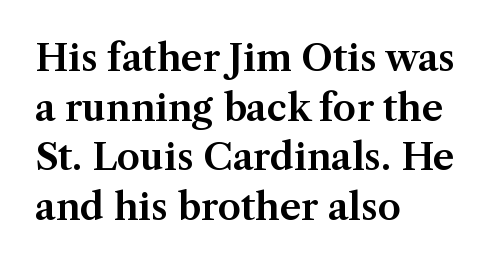
Proportional: the letters do not fall into vertical columns. Spacing between characters is what you'd get straight out of the box. The rendering shows small feet on the letterforms — a serif design. Glance below the letters and you will spot only blank space. The passage shown stacks its lines at a standard gap. The type sits square on the baseline with zero lean.
